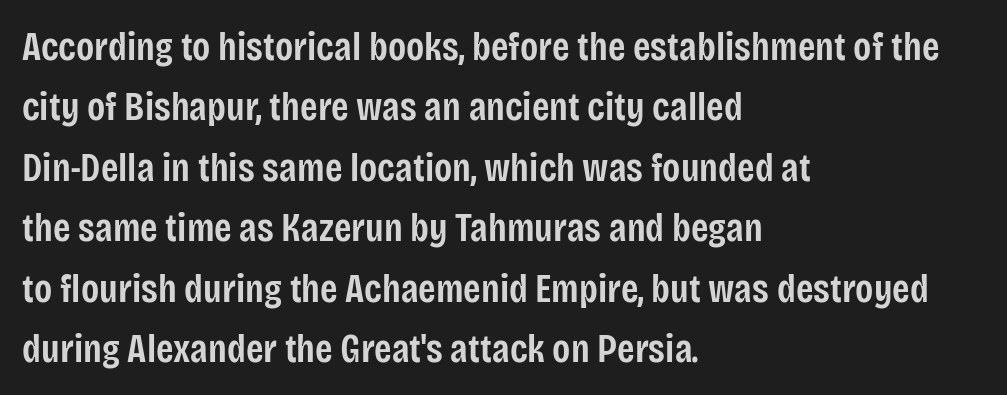
{"serif": "no", "italic": "no", "bold": "semi", "weight": "semibold", "width": "condensed", "stroke_contrast": "low", "x_height": "large", "monospaced": "no", "underline": "no", "align": "left", "line_spacing": "normal", "line_spacing_ratio": 1.51, "letter_spacing": "normal", "letter_spacing_em": 0.0, "glyph_px": 40}
